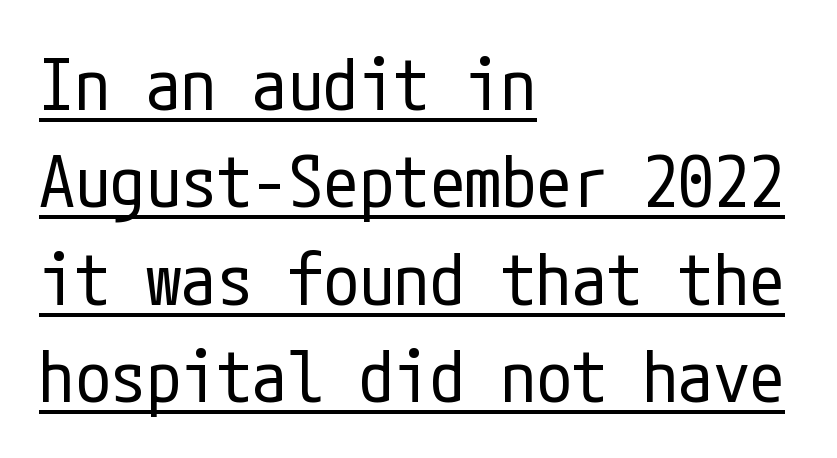
The designer left line spacing at the default. Counters stay open thanks to moderate or lighter strokes. A classic flush-left, rag-right setting is used for this passage. The lettering holds an erect, upright posture throughout.
